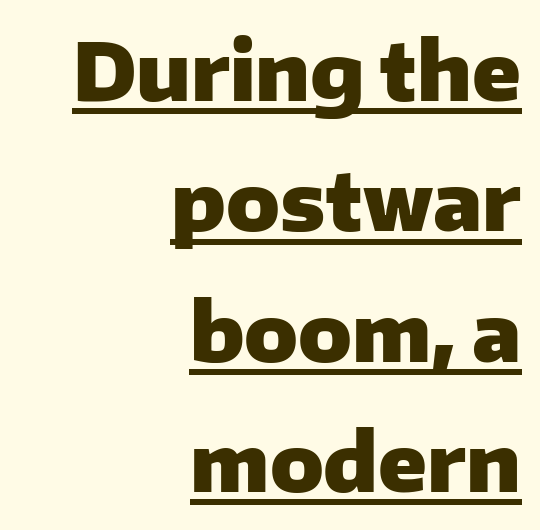
{"serif": "no", "italic": "no", "bold": "yes", "weight": "heavy", "width": "normal", "stroke_contrast": "low", "x_height": "medium", "monospaced": "no", "underline": "yes", "align": "right", "line_spacing": "normal", "line_spacing_ratio": 1.65, "letter_spacing": "normal", "letter_spacing_em": 0.0, "glyph_px": 79}
